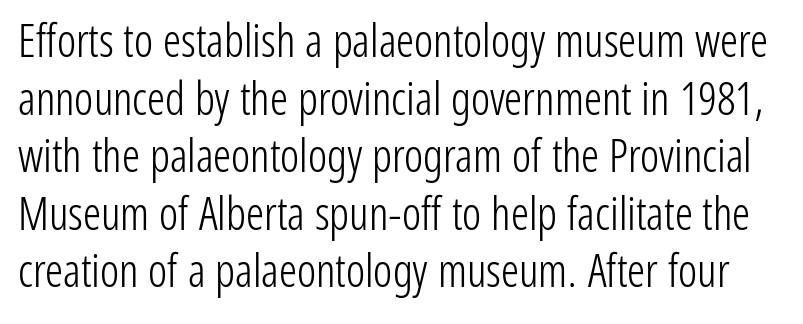
Q: Is the text bold? A: No.
Q: Is the text italic (slanted)? A: No, it is upright.
Q: Is the typeface a serif or a sans-serif typeface? A: Sans-serif.
Q: Is the text underlined? A: No.
Q: Is the spacing between letters normal or unusually wide? A: Normal.
Q: Is the spacing between lines tight, normal or loose? A: Normal.
Q: Width (condensed, normal, or wide)? A: Condensed.
Q: Stroke contrast? A: Low.
Q: x-height? A: Medium.
Q: Monospaced? A: No.
